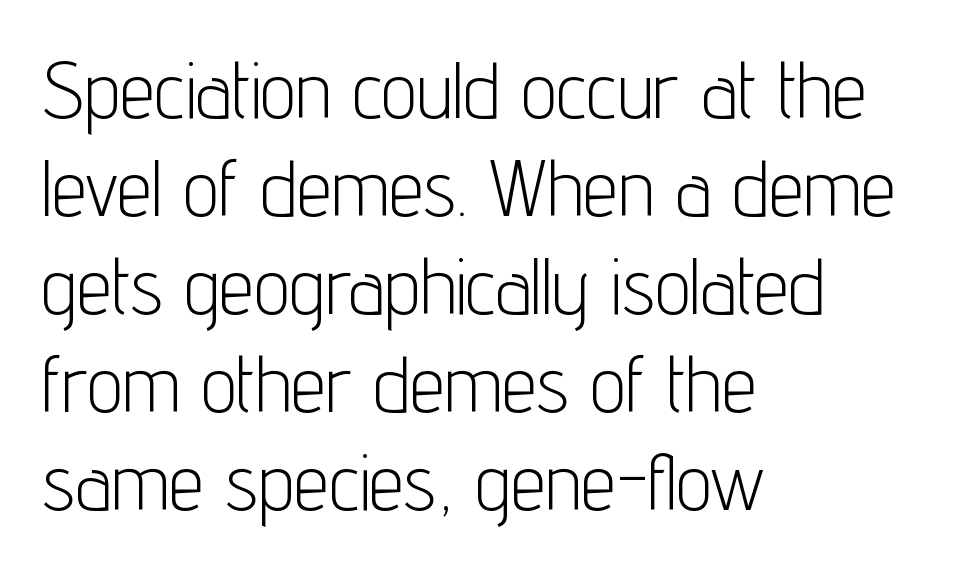
Q: Is the text bold? A: No.
Q: Is the text italic (slanted)? A: No, it is upright.
Q: Is the typeface a serif or a sans-serif typeface? A: Sans-serif.
Q: Is the text underlined? A: No.
Q: How is the paragraph aligned? A: Left-aligned.
Q: Is the spacing between letters normal or unusually wide? A: Normal.
Q: Width (condensed, normal, or wide)? A: Condensed.
Q: Stroke contrast? A: Low.
Q: x-height? A: Medium.
Q: Monospaced? A: No.
